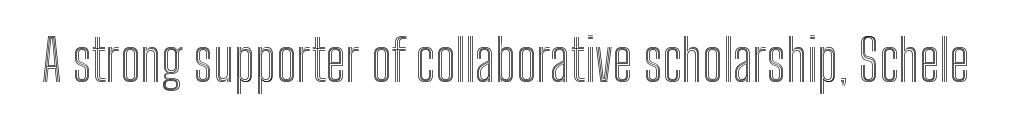
The image shows 57 px condensed type, upright; set normal letter spacing, not underlined; a medium x-height.
